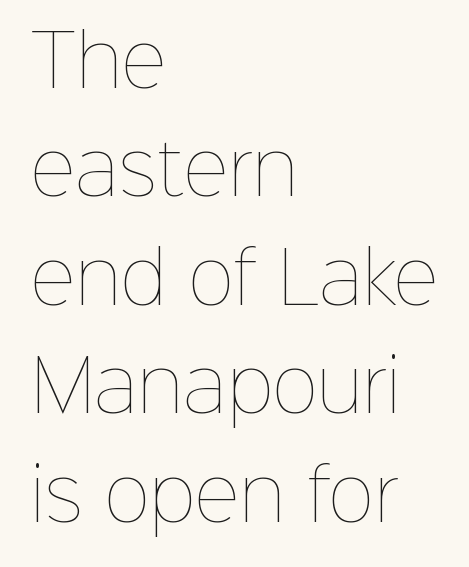
{"italic": "no", "bold": "no", "weight": "thin", "width": "normal", "stroke_contrast": "low", "x_height": "medium", "monospaced": "no", "underline": "no", "align": "left", "line_spacing": "normal", "line_spacing_ratio": 1.55, "letter_spacing": "normal", "letter_spacing_em": 0.0, "glyph_px": 70}
